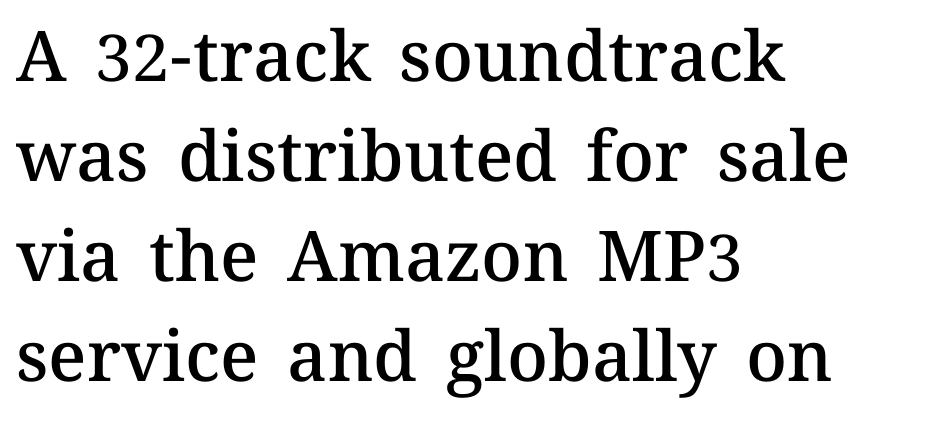
The image shows 70 px semibold type, upright; set left-aligned, normal line spacing (1.43x), normal letter spacing, not underlined; medium stroke contrast and a medium x-height.
